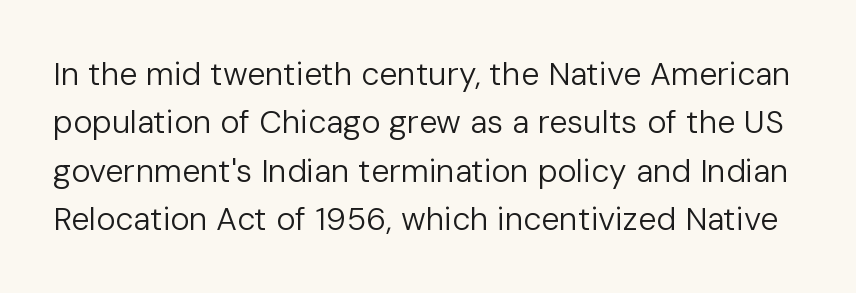
The image shows 32 px regular-weight sans-serif type, upright; set normal line spacing (1.51x), normal letter spacing, not underlined; low stroke contrast and a medium x-height.
